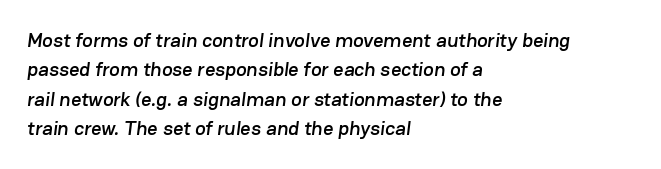
{"underline": "no", "align": "left", "line_spacing": "normal", "line_spacing_ratio": 1.47, "letter_spacing": "normal", "letter_spacing_em": 0.0, "glyph_px": 20}
